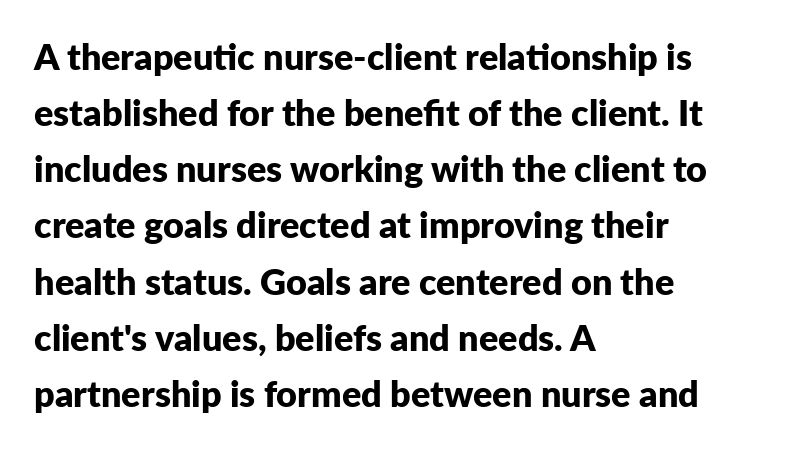
The image shows 36 px bold sans-serif type, upright; set left-aligned, normal line spacing (1.56x), normal letter spacing, not underlined; low stroke contrast and a medium x-height.
